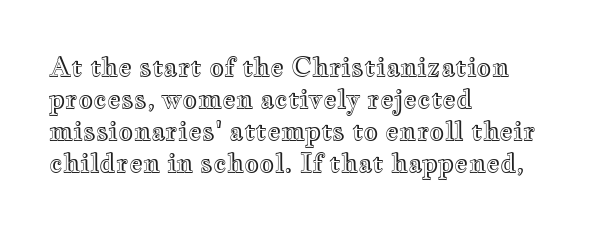
The image shows 26 px text type, upright; set left-aligned, line spacing 1.23x, normal letter spacing, not underlined.
